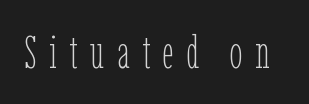
Q: Is the text bold? A: No.
Q: Is the text italic (slanted)? A: No, it is upright.
Q: Is the text underlined? A: No.
Q: Is the spacing between letters normal or unusually wide? A: Unusually wide.
Q: Width (condensed, normal, or wide)? A: Condensed.
Q: Stroke contrast? A: Low.
Q: x-height? A: Medium.
Q: Monospaced? A: No.
